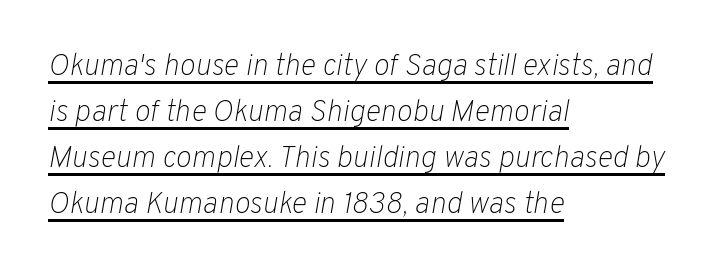
The image shows 30 px light type, italic (leaning right); set left-aligned, normal line spacing (1.53x), normal letter spacing, underlined; low stroke contrast and a medium x-height.
